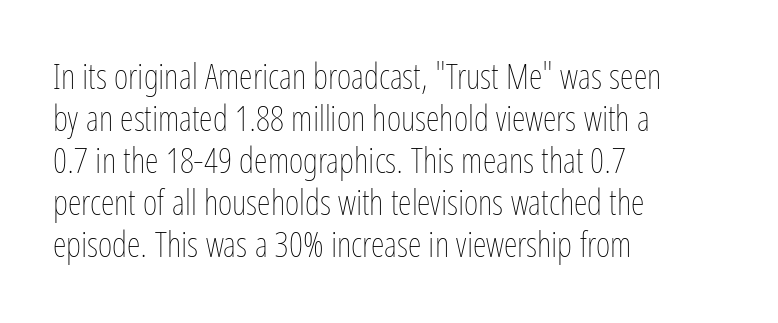
Q: Is the text bold? A: No.
Q: Is the text italic (slanted)? A: No, it is upright.
Q: Is the text underlined? A: No.
Q: How is the paragraph aligned? A: Left-aligned.
Q: Is the spacing between letters normal or unusually wide? A: Normal.
Q: Width (condensed, normal, or wide)? A: Condensed.
Q: Stroke contrast? A: Low.
Q: x-height? A: Medium.
Q: Monospaced? A: No.
